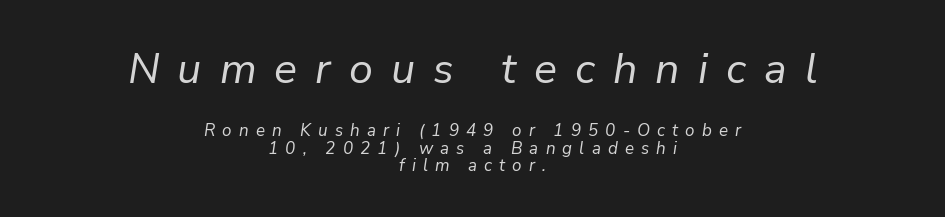
{"italic": "yes", "lean": "right", "slant_degrees": 9, "bold": "no", "weight": "regular", "width": "normal", "stroke_contrast": "low", "x_height": "medium", "monospaced": "no", "underline": "no", "align": "center", "line_spacing": "tight", "line_spacing_ratio": 1.04, "letter_spacing": "wide", "letter_spacing_em": 0.42, "larger_block": "first", "size_ratio": 2.53, "glyph_px": 43}
